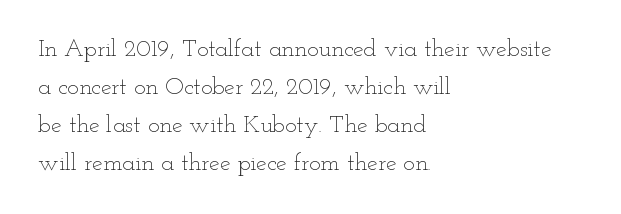
{"italic": "no", "bold": "no", "underline": "no", "align": "left", "line_spacing": "normal", "line_spacing_ratio": 1.58, "letter_spacing": "normal", "letter_spacing_em": 0.0, "glyph_px": 24}
